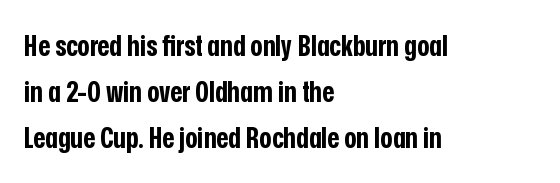
Q: Is the text bold? A: Yes.
Q: Is the text italic (slanted)? A: No, it is upright.
Q: Is the typeface a serif or a sans-serif typeface? A: Sans-serif.
Q: Is the text underlined? A: No.
Q: How is the paragraph aligned? A: Left-aligned.
Q: Is the spacing between letters normal or unusually wide? A: Normal.
Q: Is the spacing between lines tight, normal or loose? A: Normal.
Q: Width (condensed, normal, or wide)? A: Condensed.
Q: Stroke contrast? A: Low.
Q: x-height? A: Medium.
Q: Monospaced? A: No.
